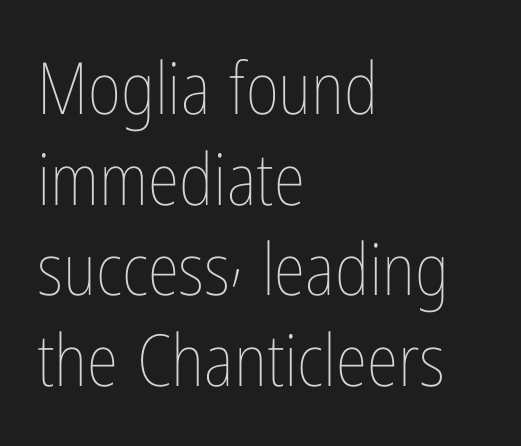
The image shows 72 px thin, condensed type, upright; set left-aligned, normal line spacing (1.26x), normal letter spacing, not underlined; low stroke contrast and a medium x-height.
